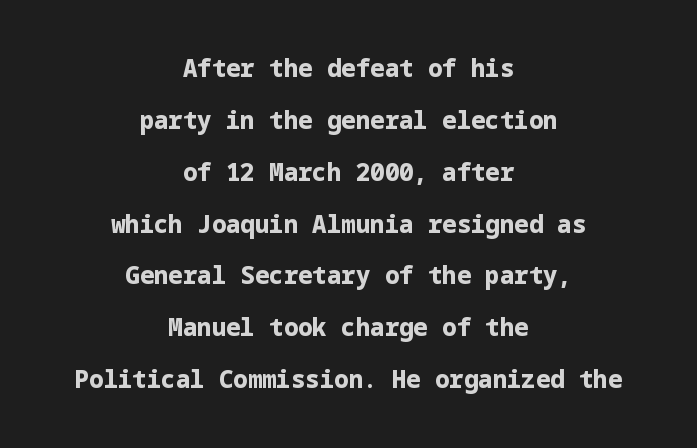
{"italic": "no", "bold": "yes", "underline": "no", "align": "center", "line_spacing": "loose", "line_spacing_ratio": 2.16, "letter_spacing": "normal", "letter_spacing_em": 0.0, "glyph_px": 24}
